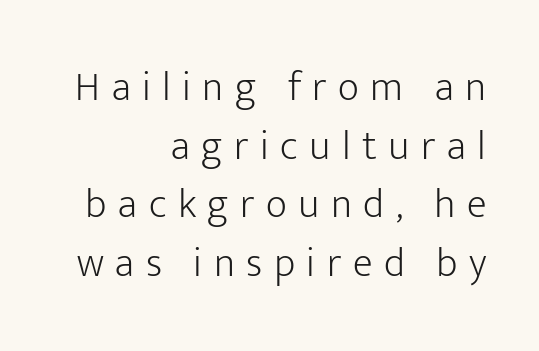
The image shows 41 px light sans-serif type, upright; set right-aligned, normal line spacing (1.43x), unusually wide letter spacing (+0.28 em), not underlined; low stroke contrast and a medium x-height.
